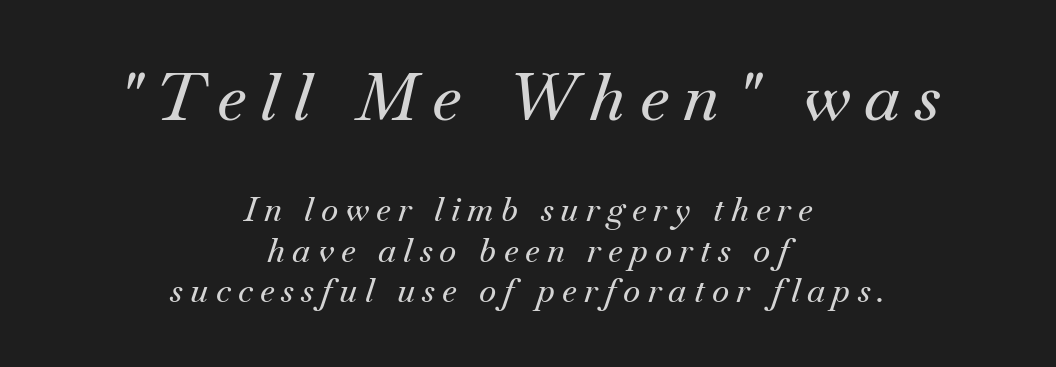
Q: Is the text italic (slanted)? A: Yes, it leans right by about 18 degrees.
Q: Is the typeface a serif or a sans-serif typeface? A: Serif.
Q: Is the text underlined? A: No.
Q: How is the paragraph aligned? A: Centered.
Q: Is the spacing between letters normal or unusually wide? A: Unusually wide.
Q: Which block of text is set in a larger size, the first (top) or the second (bottom)? A: The first (top) one.
Q: Width (condensed, normal, or wide)? A: Normal.
Q: Stroke contrast? A: Medium.
Q: x-height? A: Small.
Q: Monospaced? A: No.
